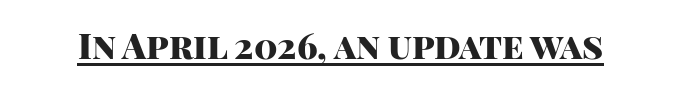
Q: Is the text bold? A: Yes.
Q: Is the text italic (slanted)? A: No, it is upright.
Q: Is the typeface a serif or a sans-serif typeface? A: Sans-serif.
Q: Is the text underlined? A: Yes.
Q: Is the spacing between letters normal or unusually wide? A: Normal.
Q: Width (condensed, normal, or wide)? A: Normal.
Q: Stroke contrast? A: High.
Q: x-height? A: Large.
Q: Monospaced? A: No.
